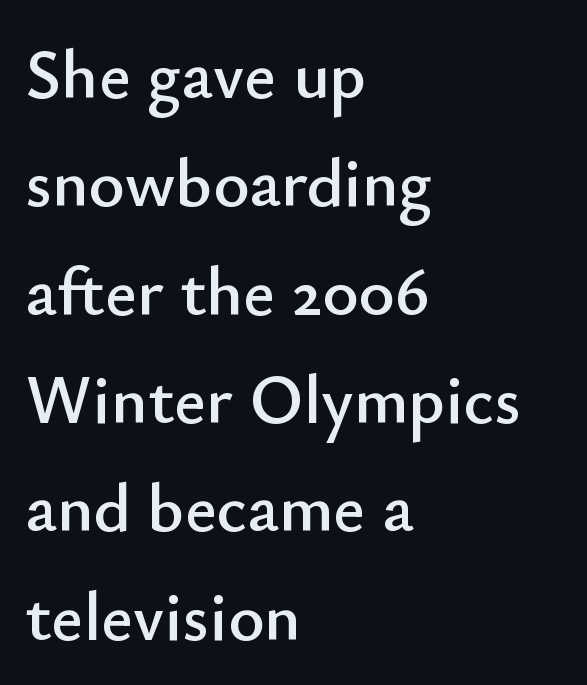
Do the characters align in a grid? No, the font is proportional. The specimen omits any rule beneath the text block's lines. If you measured baseline to baseline, you'd find a middling distance. Nobody touched the tracking dial on this one. The designer went with a sans here, leaving each stem footless. Ordinary non-slanted type is in use.
